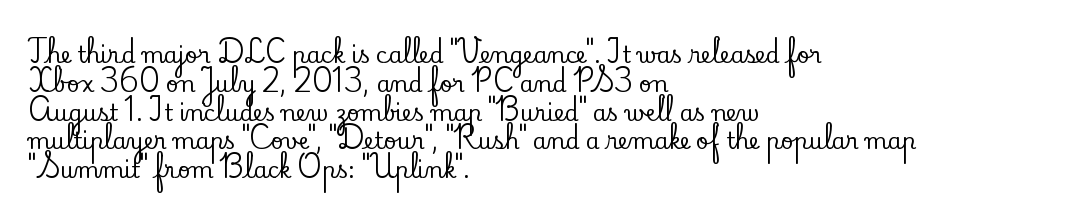
The image shows 22 px text type, upright; set left-aligned, normal line spacing (1.31x), normal letter spacing, not underlined.
